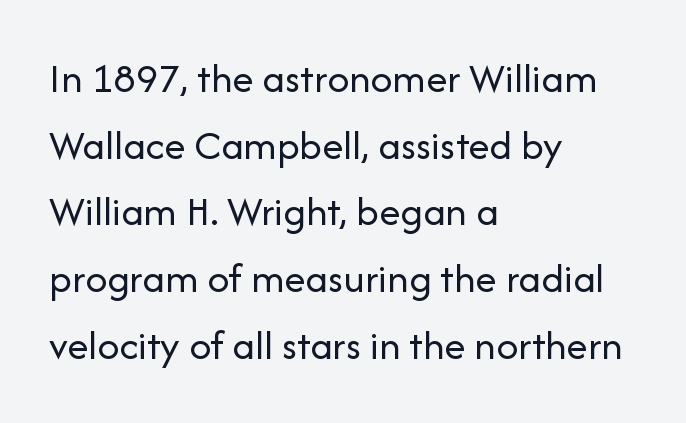
Q: Is the text bold? A: No.
Q: Is the text italic (slanted)? A: No, it is upright.
Q: Is the typeface a serif or a sans-serif typeface? A: Sans-serif.
Q: Is the text underlined? A: No.
Q: How is the paragraph aligned? A: Left-aligned.
Q: Is the spacing between letters normal or unusually wide? A: Normal.
Q: Is the spacing between lines tight, normal or loose? A: Normal.
Q: Width (condensed, normal, or wide)? A: Normal.
Q: Stroke contrast? A: Low.
Q: x-height? A: Medium.
Q: Monospaced? A: No.
